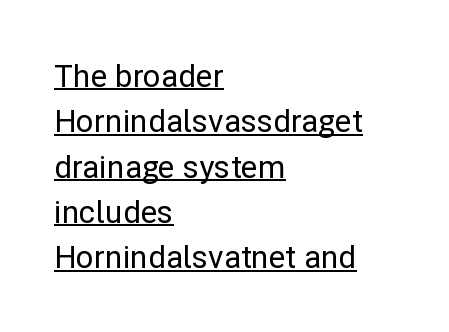
{"serif": "no", "italic": "no", "width": "normal", "stroke_contrast": "low", "x_height": "medium", "monospaced": "no", "underline": "yes", "align": "left", "line_spacing": "normal", "line_spacing_ratio": 1.46, "letter_spacing": "normal", "letter_spacing_em": 0.0, "glyph_px": 31}
